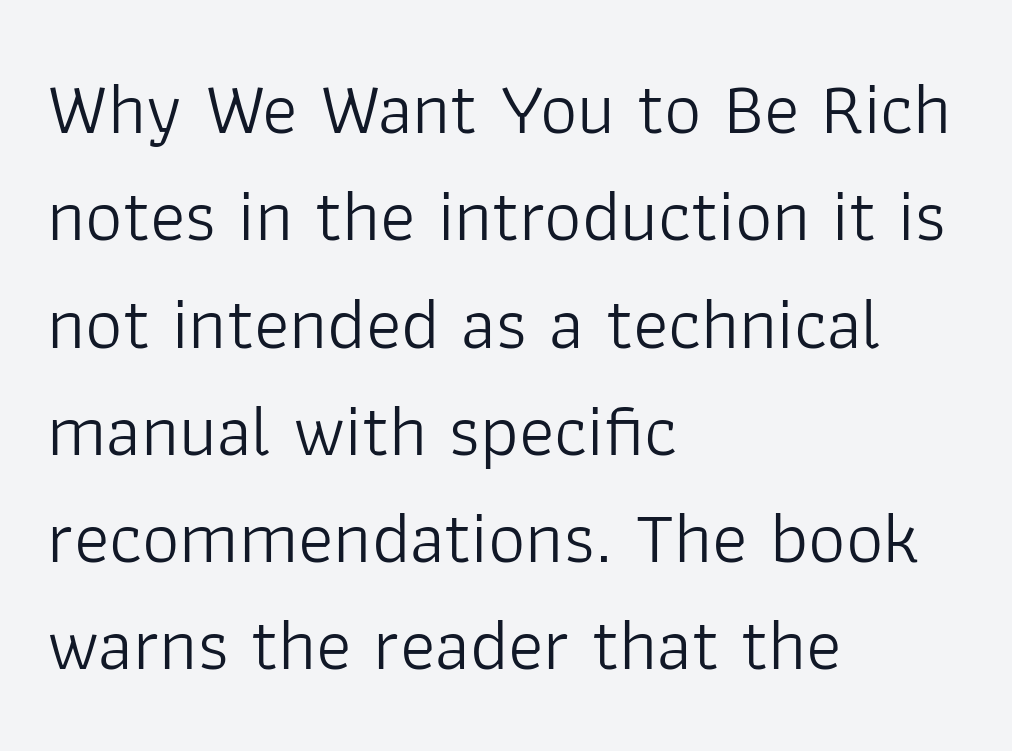
Q: Is the text bold? A: No.
Q: Is the text italic (slanted)? A: No, it is upright.
Q: Is the typeface a serif or a sans-serif typeface? A: Sans-serif.
Q: Is the text underlined? A: No.
Q: How is the paragraph aligned? A: Left-aligned.
Q: Is the spacing between letters normal or unusually wide? A: Normal.
Q: Is the spacing between lines tight, normal or loose? A: Normal.
Q: Width (condensed, normal, or wide)? A: Normal.
Q: Stroke contrast? A: Low.
Q: x-height? A: Medium.
Q: Monospaced? A: No.
